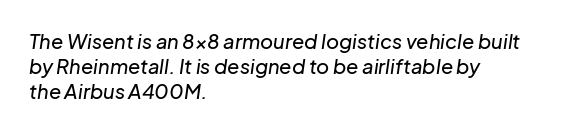
Q: Is the text italic (slanted)? A: Yes, it leans right by about 8 degrees.
Q: Is the text underlined? A: No.
Q: How is the paragraph aligned? A: Left-aligned.
Q: Is the spacing between letters normal or unusually wide? A: Normal.
